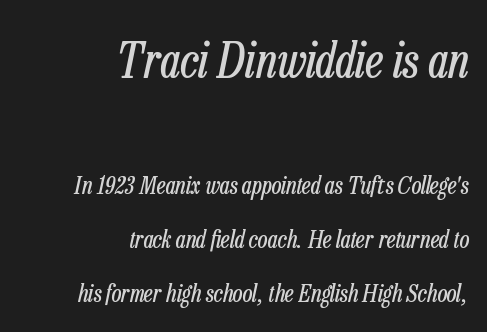
The image shows 48 px regular-weight, condensed type, italic (leaning right); set right-aligned, loose line spacing (2.25x), normal letter spacing, not underlined; the first (top) block is 2.0x larger; low stroke contrast and a medium x-height.
